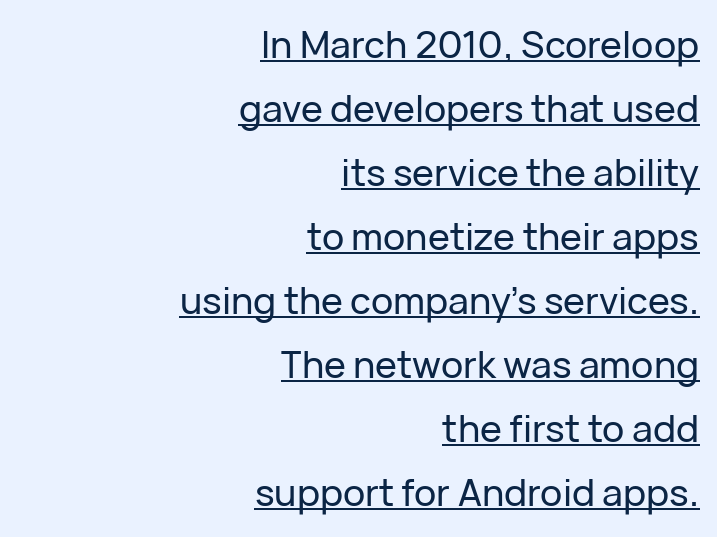
Q: Is the text italic (slanted)? A: No, it is upright.
Q: Is the typeface a serif or a sans-serif typeface? A: Sans-serif.
Q: Is the text underlined? A: Yes.
Q: How is the paragraph aligned? A: Right-aligned.
Q: Is the spacing between letters normal or unusually wide? A: Normal.
Q: Width (condensed, normal, or wide)? A: Normal.
Q: Stroke contrast? A: Low.
Q: x-height? A: Medium.
Q: Monospaced? A: No.
